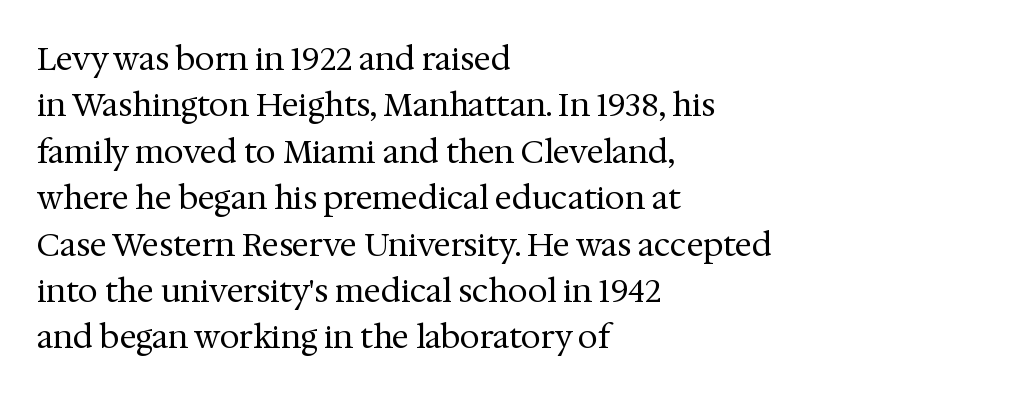
Q: Is the text bold? A: No.
Q: Is the text italic (slanted)? A: No, it is upright.
Q: Is the typeface a serif or a sans-serif typeface? A: Serif.
Q: Is the text underlined? A: No.
Q: How is the paragraph aligned? A: Left-aligned.
Q: Is the spacing between letters normal or unusually wide? A: Normal.
Q: Is the spacing between lines tight, normal or loose? A: Normal.
Q: Width (condensed, normal, or wide)? A: Normal.
Q: Stroke contrast? A: Medium.
Q: x-height? A: Medium.
Q: Monospaced? A: No.
